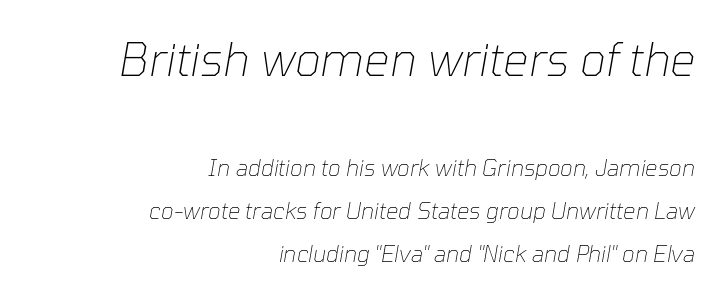
The image shows 45 px thin type, italic (leaning right); set right-aligned, loose line spacing (1.94x), normal letter spacing, not underlined; the first (top) block is 2.05x larger; low stroke contrast and a medium x-height.
